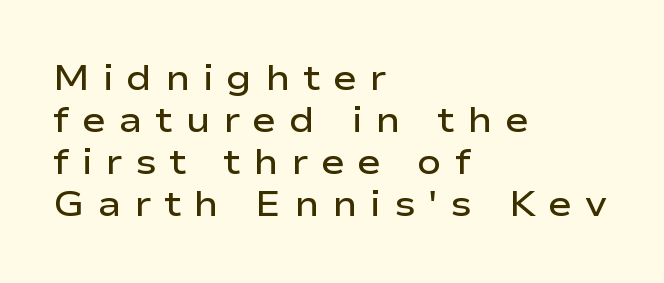
How are the letters spaced? Widely, with obvious added tracking. Underlining? Definitely not there. In terms of posture, this sample is upright. Looks like regular typesetting: each glyph gets only the width it needs. How heavy is the stroke? Medium-heavy — a semibold, shy of bold.
